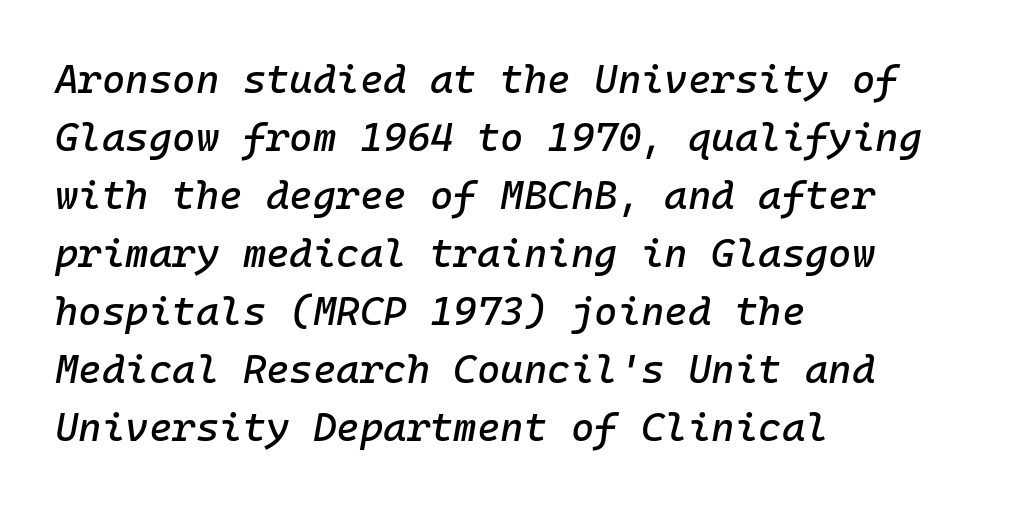
The image shows 40 px text type, italic (leaning right), monospaced; set left-aligned, normal line spacing (1.45x), normal letter spacing, not underlined; low stroke contrast and a medium x-height.
